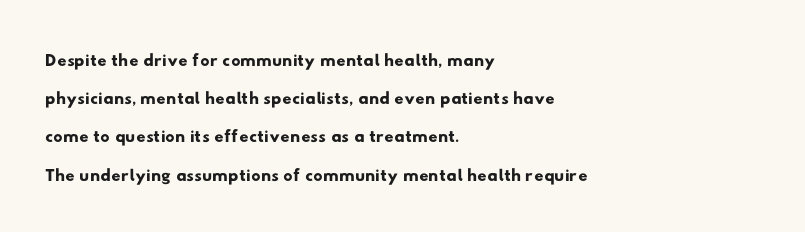
{"underline": "no", "align": "left", "line_spacing": "normal", "line_spacing_ratio": 1.47, "letter_spacing": "normal", "letter_spacing_em": 0.0, "glyph_px": 26}
